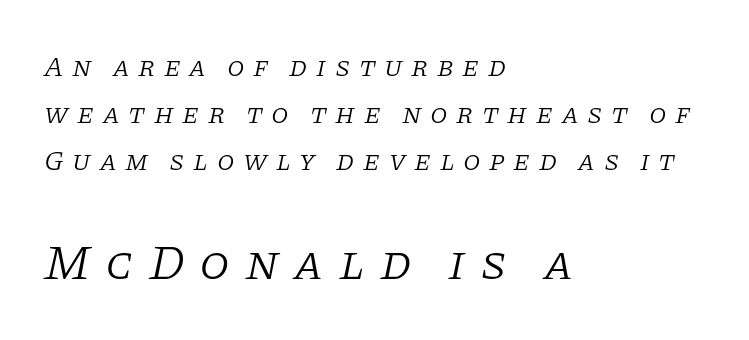
Q: Is the text bold? A: No.
Q: Is the text italic (slanted)? A: Yes, it leans right by about 11 degrees.
Q: Is the typeface a serif or a sans-serif typeface? A: Serif.
Q: Is the text underlined? A: No.
Q: How is the paragraph aligned? A: Left-aligned.
Q: Is the spacing between letters normal or unusually wide? A: Unusually wide.
Q: Is the spacing between lines tight, normal or loose? A: Normal.
Q: Which block of text is set in a larger size, the first (top) or the second (bottom)? A: The second (bottom) one.
Q: Width (condensed, normal, or wide)? A: Normal.
Q: Stroke contrast? A: Low.
Q: x-height? A: Large.
Q: Monospaced? A: No.
